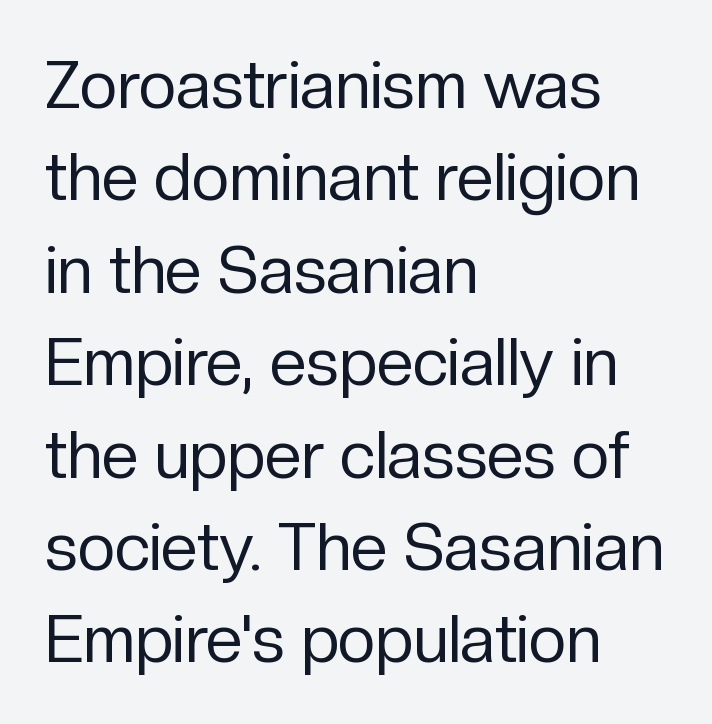
The image shows 66 px regular-weight sans-serif type, upright; set left-aligned, normal line spacing (1.4x), normal letter spacing, not underlined; low stroke contrast and a medium x-height.
